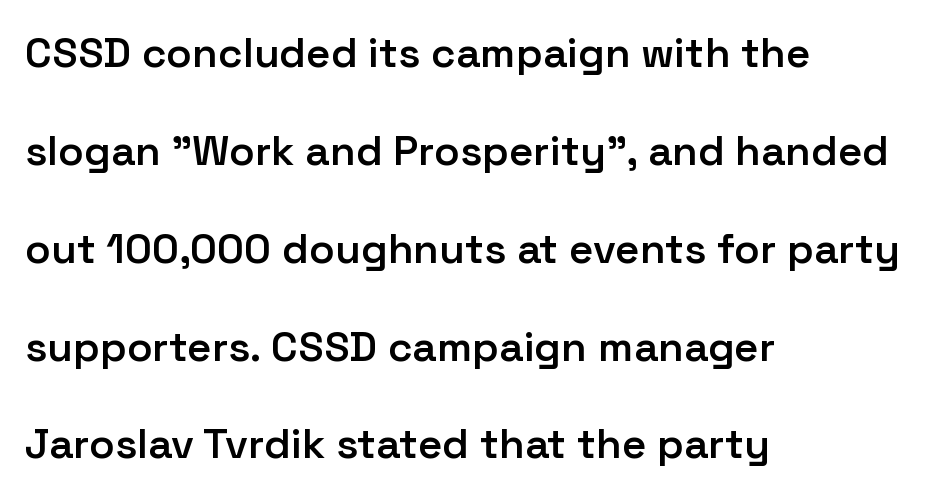
{"serif": "no", "italic": "no", "bold": "semi", "weight": "semibold", "width": "normal", "stroke_contrast": "low", "x_height": "medium", "monospaced": "no", "underline": "no", "align": "left", "line_spacing": "loose", "line_spacing_ratio": 2.33, "letter_spacing": "normal", "letter_spacing_em": 0.0, "glyph_px": 42}
